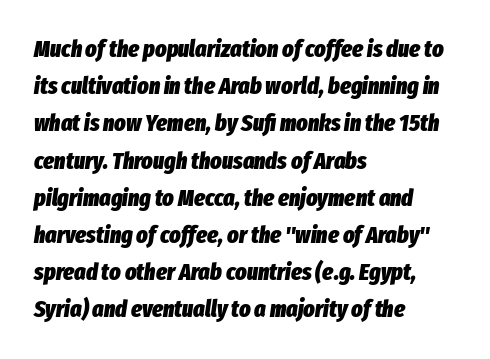
{"italic": "yes", "lean": "right", "slant_degrees": 8, "bold": "yes", "underline": "no", "align": "left", "line_spacing": "normal", "line_spacing_ratio": 1.55, "letter_spacing": "normal", "letter_spacing_em": 0.0, "glyph_px": 24}
